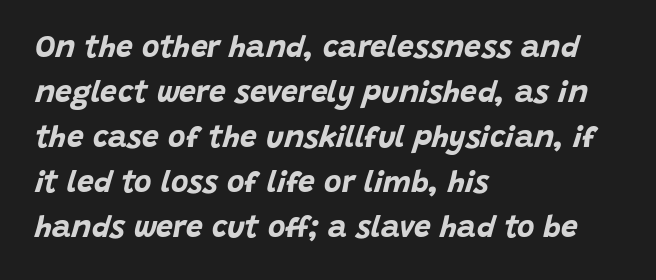
A clean baseline with only descenders dipping below it. These lines are rendered in a variable-pitch font. Characters follow at the spacing the type designer built in. This sample uses an oblique cut, with every glyph tilted off the vertical.
